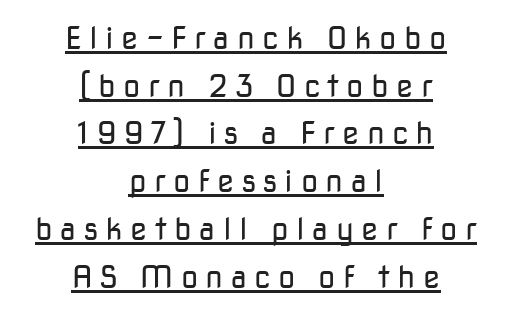
Q: Is the text bold? A: No.
Q: Is the text italic (slanted)? A: No, it is upright.
Q: Is the typeface a serif or a sans-serif typeface? A: Sans-serif.
Q: Is the text underlined? A: Yes.
Q: How is the paragraph aligned? A: Centered.
Q: Is the spacing between letters normal or unusually wide? A: Unusually wide.
Q: Is the spacing between lines tight, normal or loose? A: Normal.
Q: Width (condensed, normal, or wide)? A: Normal.
Q: Stroke contrast? A: Low.
Q: x-height? A: Medium.
Q: Monospaced? A: No.
